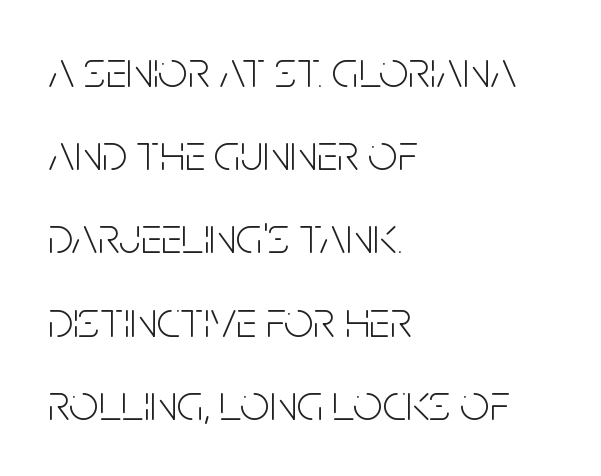
The rendering keeps characters at their native spacing. The baseline area is clear. The typesetter chose a ragged-right arrangement here. The space between consecutive lines is moderate. Rendered with straight, roman letterforms. The rendering uses natural spacing where letterforms have individual widths.
